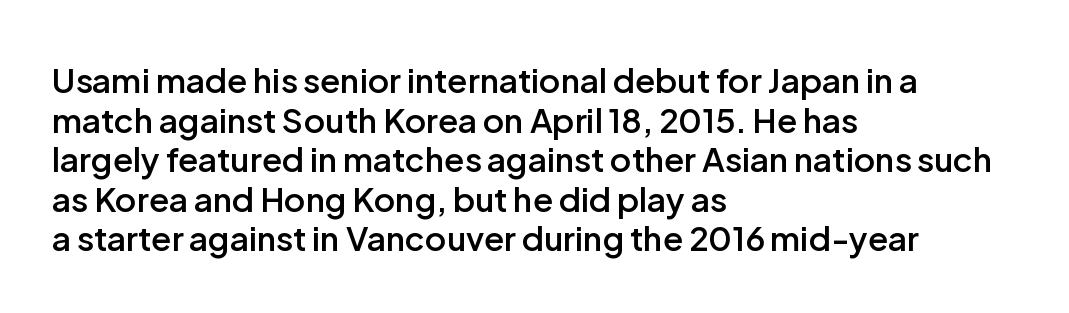
{"serif": "no", "italic": "no", "bold": "semi", "weight": "semibold", "width": "normal", "stroke_contrast": "low", "x_height": "medium", "monospaced": "no", "underline": "no", "align": "left", "line_spacing_ratio": 1.2, "letter_spacing": "normal", "letter_spacing_em": 0.0, "glyph_px": 33}
